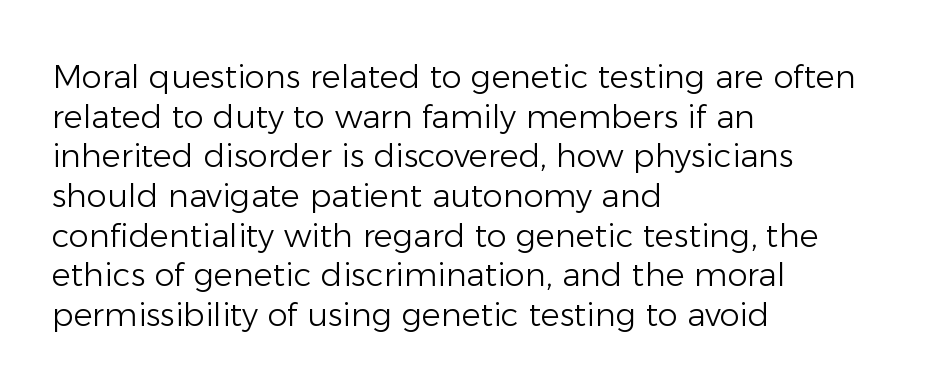
The rendering anchors every line to the left-hand side. Unmarked baselines from the first word to the last. Stroke thickness stays within the range of a standard reading face or lighter. Observe the ordinary spacing: letters are neighbours, not strangers.
